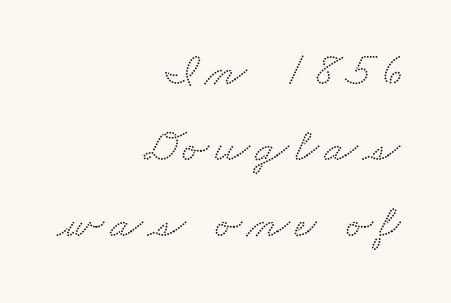
The rendering shows small feet on the letterforms — a serif design. Students, observe: this is what conventionally led text looks like. The ragged edge is on the left, which tells us the setting is flush right. The letters advance in unequal steps, a hallmark of proportional type. Glance below the letters and you will spot only blank space.
